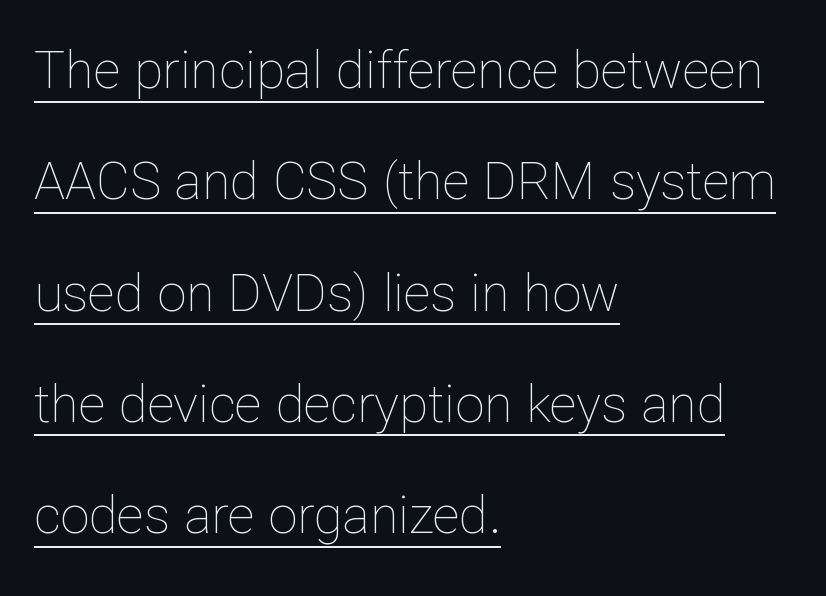
Between one letter and the next there's only the usual sliver of space. You could not count columns in this text — the font is proportionally spaced. Italic: no, the glyphs are upright roman. A baseline rule has been typeset under these characters.
